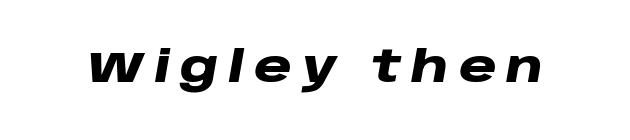
The strokes are fattened all the way to bold. The strip under each line holds only bare page. The line texture is sparse and dotted thanks to wide tracking. Compared with ordinary roman type, these characters are visibly tilted. Spacing verdict: proportional, widths tailored to each character.
